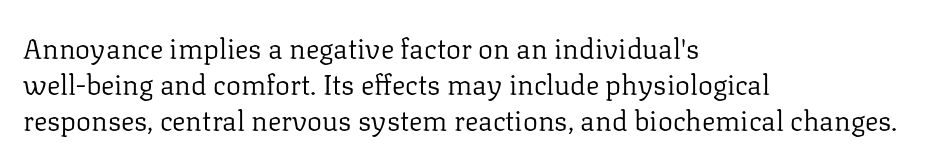
{"serif": "yes", "italic": "no", "bold": "no", "weight": "regular", "width": "normal", "stroke_contrast": "low", "x_height": "medium", "monospaced": "no", "underline": "no", "align": "left", "line_spacing": "normal", "line_spacing_ratio": 1.28, "letter_spacing": "normal", "letter_spacing_em": 0.0, "glyph_px": 28}
